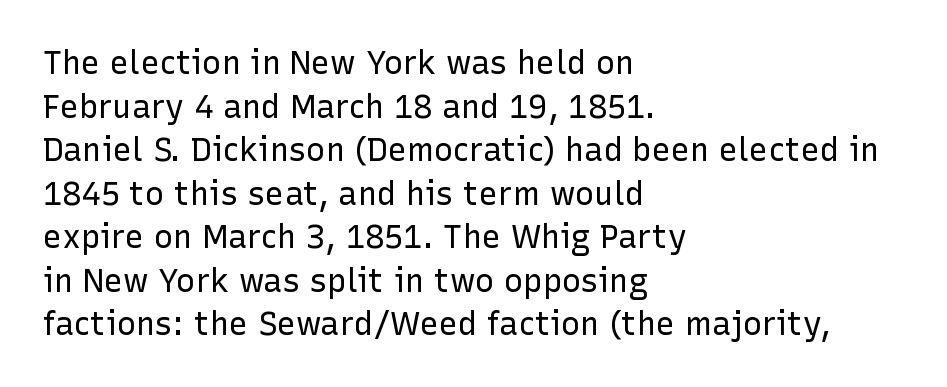
The image shows 32 px regular-weight sans-serif type, upright; set left-aligned, normal line spacing (1.36x), normal letter spacing, not underlined; low stroke contrast and a medium x-height.
